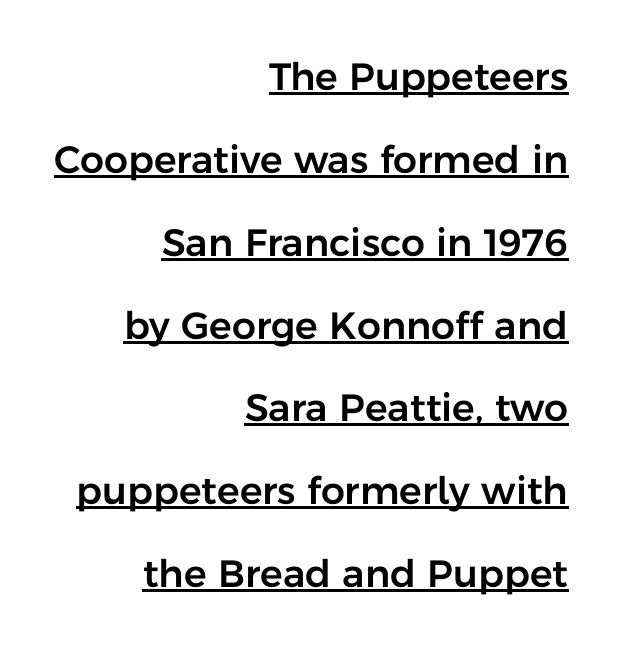
The image shows 38 px sans-serif type, upright; set right-aligned, loose line spacing (2.18x), normal letter spacing, underlined; low stroke contrast and a medium x-height.
